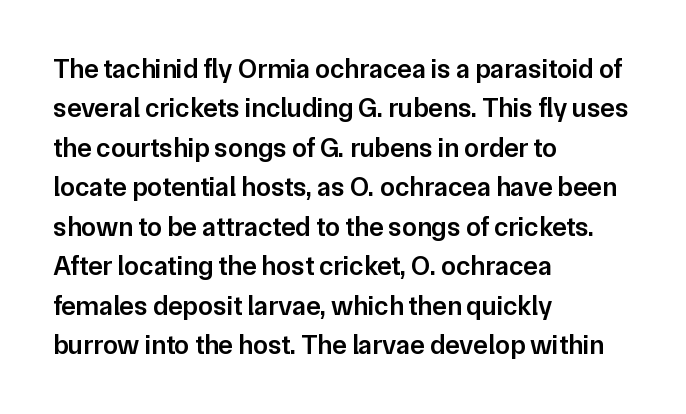
The image shows 27 px text type, upright; set left-aligned, normal line spacing (1.46x), normal letter spacing, not underlined.
